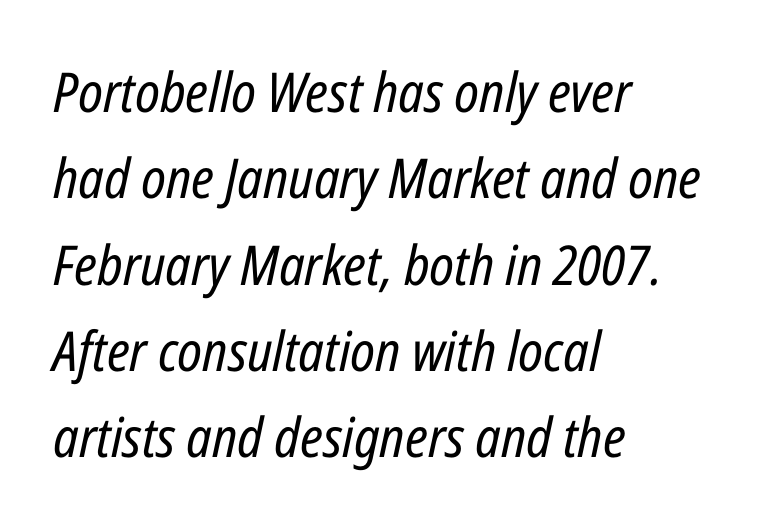
Q: Is the text bold? A: No.
Q: Is the text italic (slanted)? A: Yes, it leans right by about 12 degrees.
Q: Is the text underlined? A: No.
Q: How is the paragraph aligned? A: Left-aligned.
Q: Is the spacing between letters normal or unusually wide? A: Normal.
Q: Is the spacing between lines tight, normal or loose? A: Normal.
Q: Width (condensed, normal, or wide)? A: Condensed.
Q: Stroke contrast? A: Low.
Q: x-height? A: Medium.
Q: Monospaced? A: No.
